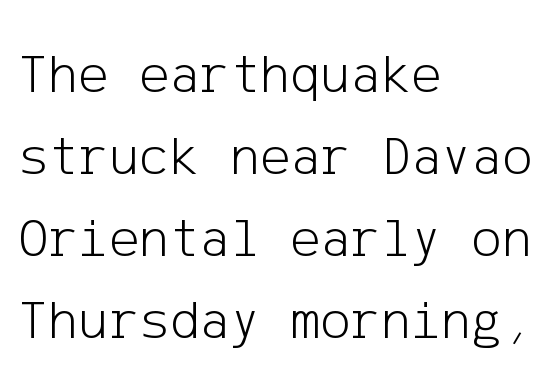
{"serif": "no", "italic": "no", "bold": "no", "weight": "light", "width": "normal", "stroke_contrast": "low", "x_height": "medium", "underline": "no", "align": "left", "line_spacing": "normal", "line_spacing_ratio": 1.44, "letter_spacing": "normal", "letter_spacing_em": 0.0, "glyph_px": 57}
